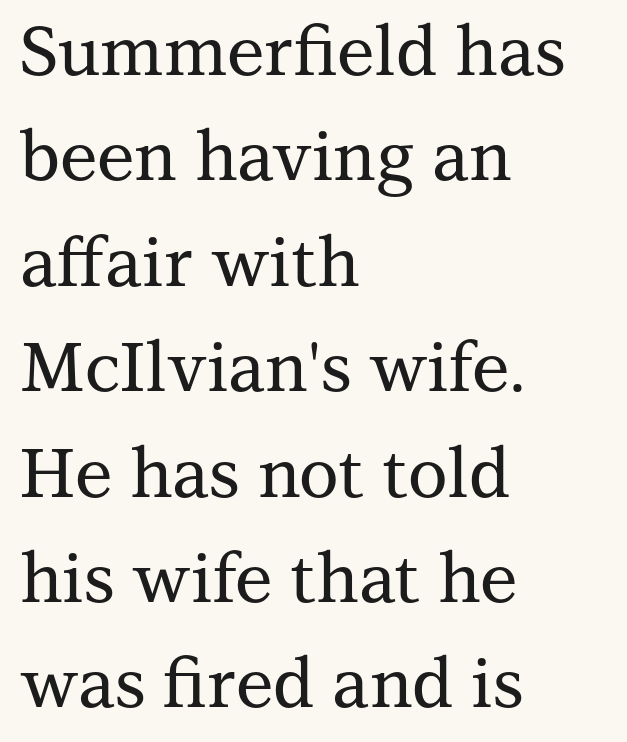
{"serif": "yes", "italic": "no", "width": "normal", "stroke_contrast": "medium", "x_height": "medium", "monospaced": "no", "underline": "no", "align": "left", "line_spacing": "normal", "line_spacing_ratio": 1.55, "letter_spacing": "normal", "letter_spacing_em": 0.0, "glyph_px": 68}
